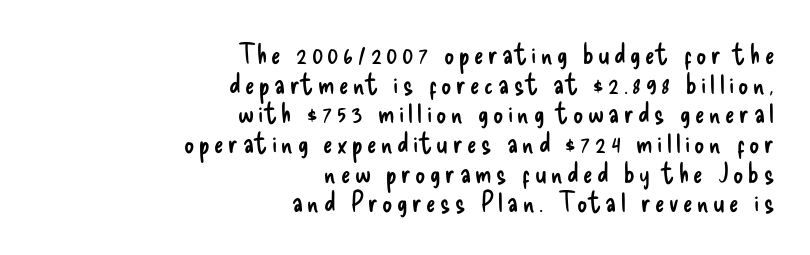
{"serif": "no", "italic": "no", "bold": "no", "weight": "regular", "width": "condensed", "stroke_contrast": "low", "x_height": "small", "monospaced": "no", "underline": "no", "align": "right", "line_spacing": "tight", "line_spacing_ratio": 1.06, "glyph_px": 28}
